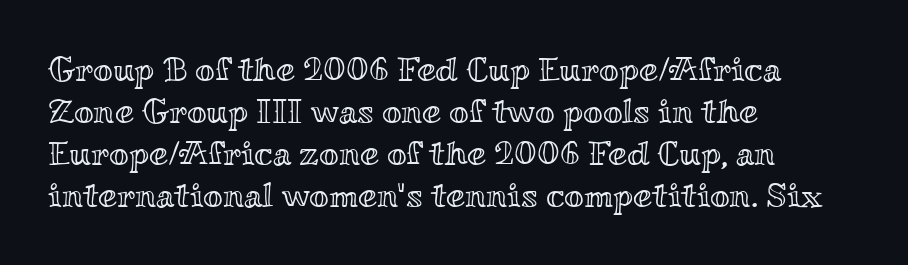
Q: Is the text italic (slanted)? A: No, it is upright.
Q: Is the text underlined? A: No.
Q: How is the paragraph aligned? A: Left-aligned.
Q: Is the spacing between letters normal or unusually wide? A: Normal.
Q: Width (condensed, normal, or wide)? A: Wide.
Q: x-height? A: Small.
Q: Monospaced? A: No.
